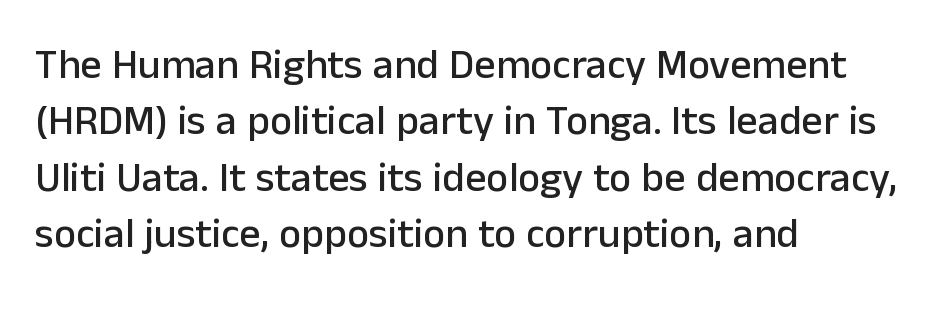
The image shows 42 px sans-serif type, upright; set left-aligned, normal line spacing (1.34x), normal letter spacing, not underlined; low stroke contrast and a medium x-height.
